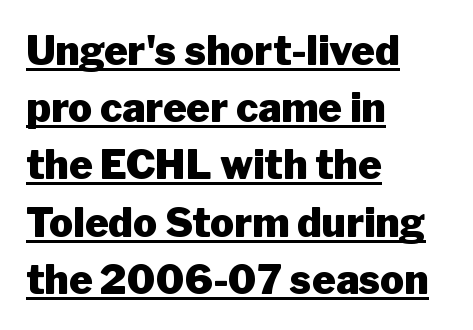
The image shows 40 px heavy sans-serif type, upright; set left-aligned, normal line spacing (1.43x), normal letter spacing, underlined; low stroke contrast and a medium x-height.
